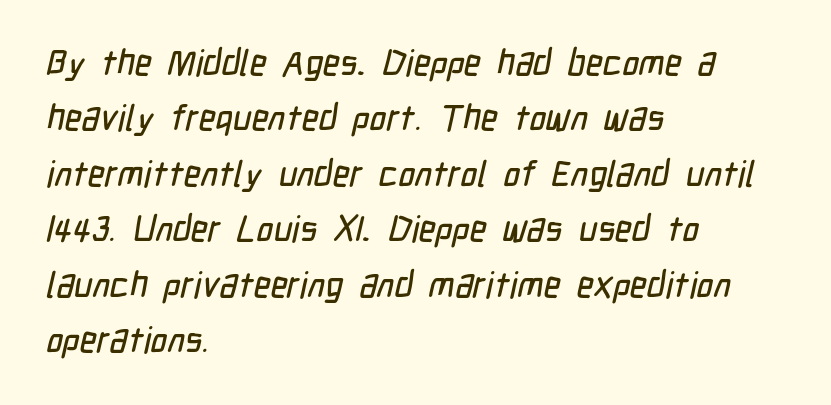
Q: Is the typeface a serif or a sans-serif typeface? A: Sans-serif.
Q: Is the text underlined? A: No.
Q: How is the paragraph aligned? A: Left-aligned.
Q: Is the spacing between letters normal or unusually wide? A: Normal.
Q: Is the spacing between lines tight, normal or loose? A: Normal.
Q: Width (condensed, normal, or wide)? A: Condensed.
Q: Stroke contrast? A: Low.
Q: x-height? A: Medium.
Q: Monospaced? A: No.
